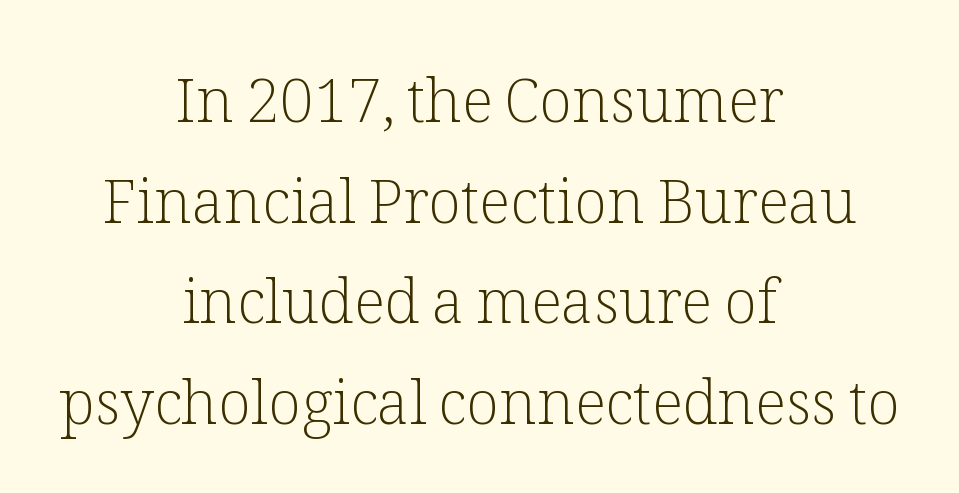
Q: Is the text bold? A: No.
Q: Is the text italic (slanted)? A: No, it is upright.
Q: Is the typeface a serif or a sans-serif typeface? A: Serif.
Q: Is the text underlined? A: No.
Q: How is the paragraph aligned? A: Centered.
Q: Is the spacing between letters normal or unusually wide? A: Normal.
Q: Is the spacing between lines tight, normal or loose? A: Normal.
Q: Width (condensed, normal, or wide)? A: Normal.
Q: Stroke contrast? A: Low.
Q: x-height? A: Medium.
Q: Monospaced? A: No.
